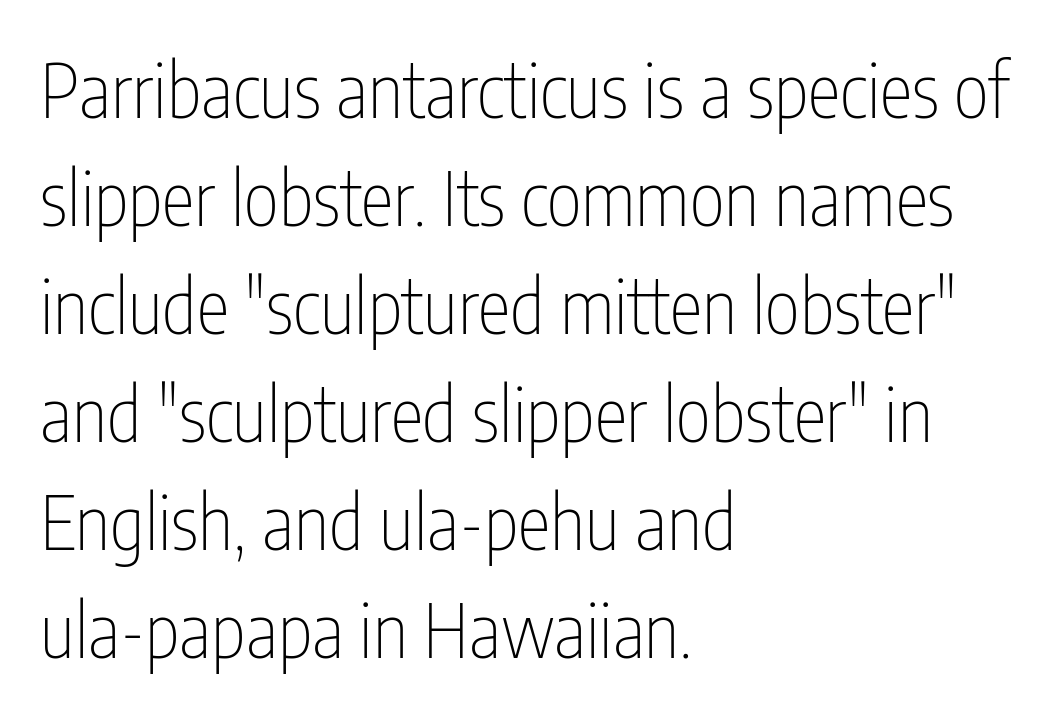
Q: Is the text bold? A: No.
Q: Is the text italic (slanted)? A: No, it is upright.
Q: Is the typeface a serif or a sans-serif typeface? A: Sans-serif.
Q: Is the text underlined? A: No.
Q: How is the paragraph aligned? A: Left-aligned.
Q: Is the spacing between letters normal or unusually wide? A: Normal.
Q: Is the spacing between lines tight, normal or loose? A: Normal.
Q: Width (condensed, normal, or wide)? A: Condensed.
Q: Stroke contrast? A: Low.
Q: x-height? A: Medium.
Q: Monospaced? A: No.
